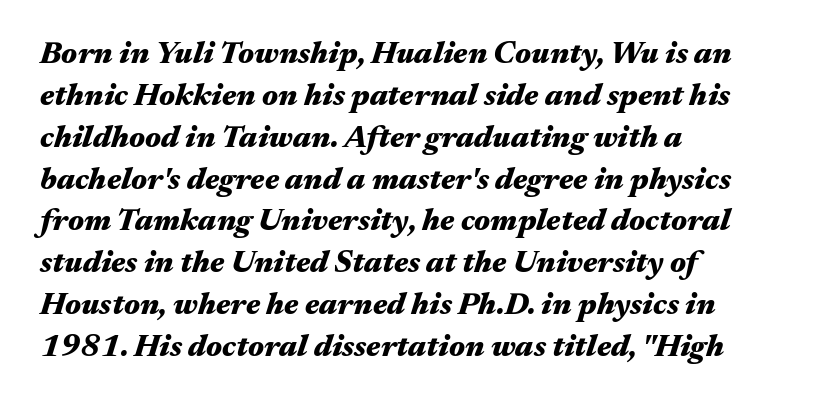
Observe the lean: these are italic letterforms. Horizontal bands of white between lines are of average thickness. The gaps between neighbouring characters are ordinary and unremarkable. The passage shown is typed in a proportional face where columns would drift. The compositor pushed each line to the left boundary. Letters rest on an invisible, unmarked baseline.
